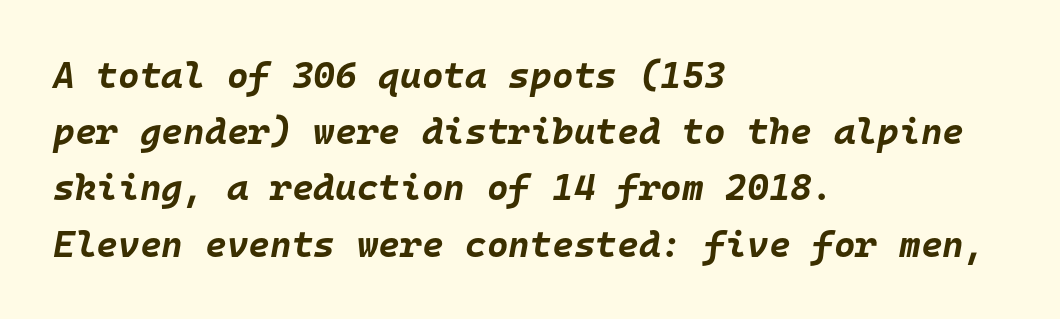
{"italic": "yes", "lean": "right", "slant_degrees": 10, "bold": "yes", "weight": "bold", "width": "normal", "stroke_contrast": "low", "x_height": "large", "monospaced": "yes", "underline": "no", "align": "left", "line_spacing": "normal", "line_spacing_ratio": 1.52, "letter_spacing": "normal", "letter_spacing_em": 0.0, "glyph_px": 37}
